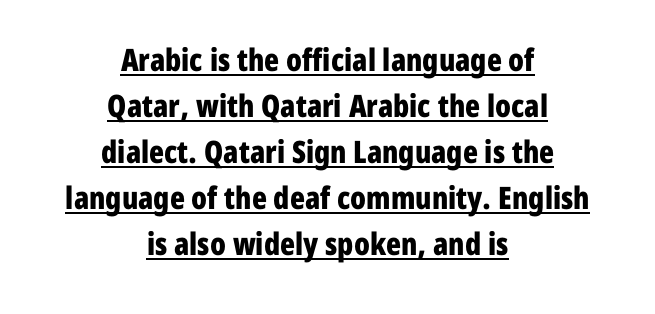
Q: Is the text bold? A: Yes.
Q: Is the text italic (slanted)? A: No, it is upright.
Q: Is the typeface a serif or a sans-serif typeface? A: Sans-serif.
Q: Is the text underlined? A: Yes.
Q: How is the paragraph aligned? A: Centered.
Q: Is the spacing between letters normal or unusually wide? A: Normal.
Q: Is the spacing between lines tight, normal or loose? A: Normal.
Q: Width (condensed, normal, or wide)? A: Condensed.
Q: Stroke contrast? A: Low.
Q: x-height? A: Medium.
Q: Monospaced? A: No.
